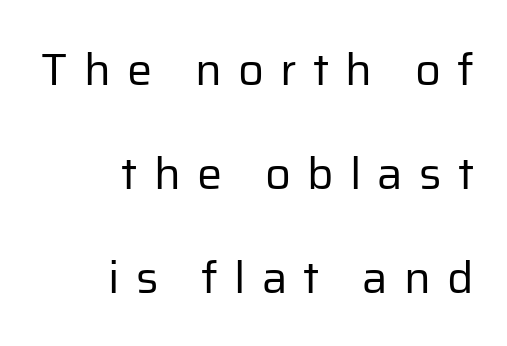
Q: Is the text bold? A: No.
Q: Is the text italic (slanted)? A: No, it is upright.
Q: Is the typeface a serif or a sans-serif typeface? A: Sans-serif.
Q: Is the text underlined? A: No.
Q: How is the paragraph aligned? A: Right-aligned.
Q: Is the spacing between letters normal or unusually wide? A: Unusually wide.
Q: Is the spacing between lines tight, normal or loose? A: Loose.
Q: Width (condensed, normal, or wide)? A: Normal.
Q: Stroke contrast? A: Low.
Q: x-height? A: Medium.
Q: Monospaced? A: No.
